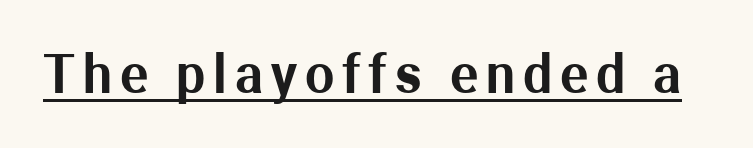
The image shows 52 px sans-serif type, upright; set underlined; medium stroke contrast and a medium x-height.
